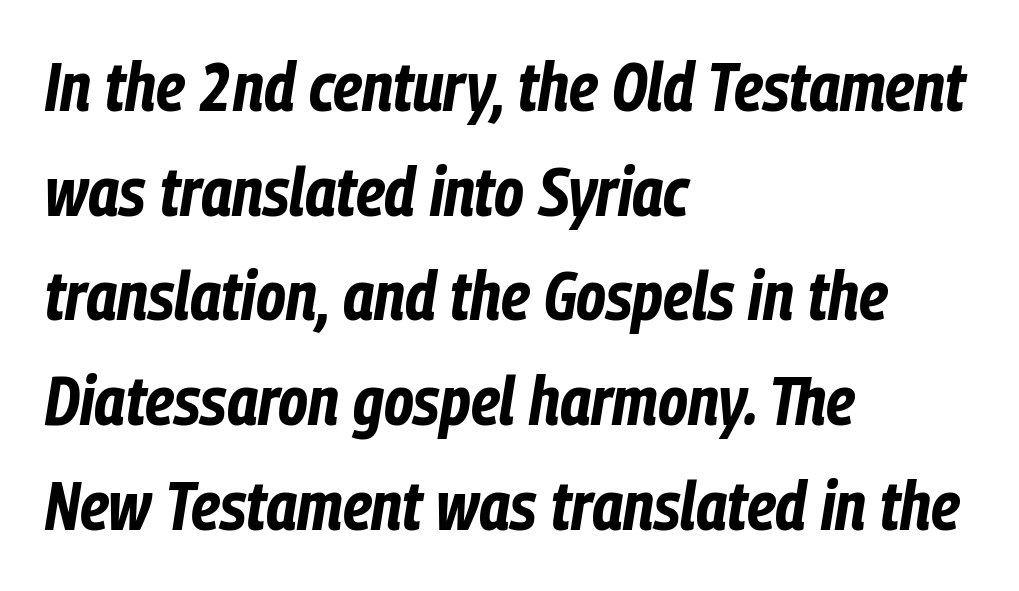
The image shows 68 px bold, condensed type, italic (leaning right); set left-aligned, normal line spacing (1.54x), normal letter spacing, not underlined; low stroke contrast and a medium x-height.
